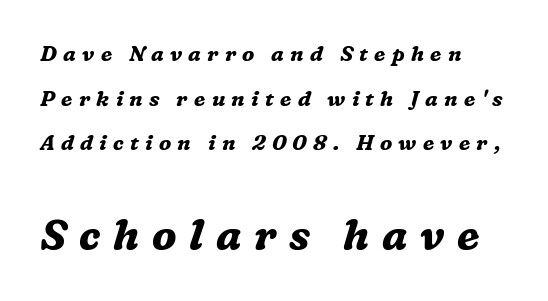
{"serif": "yes", "italic": "yes", "lean": "right", "slant_degrees": 16, "bold": "yes", "weight": "bold", "width": "normal", "stroke_contrast": "medium", "x_height": "medium", "monospaced": "no", "underline": "no", "line_spacing": "loose", "line_spacing_ratio": 2.12, "letter_spacing": "wide", "letter_spacing_em": 0.3, "larger_block": "second", "size_ratio": 2.0, "glyph_px": 42}
